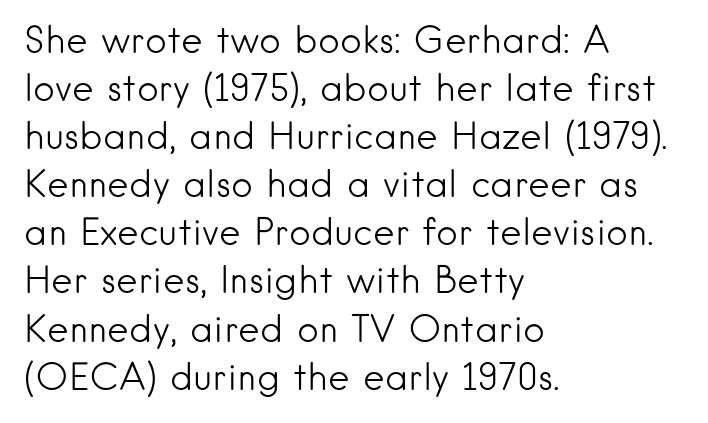
The image shows 37 px light sans-serif type, upright; set left-aligned, normal line spacing (1.3x), normal letter spacing, not underlined; low stroke contrast and a small x-height.
